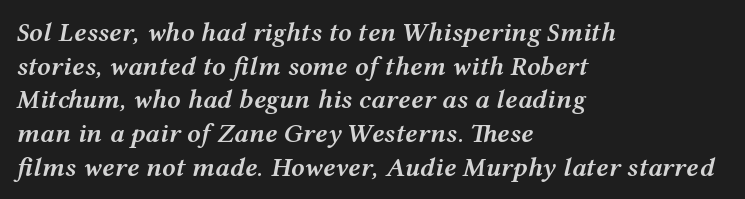
{"italic": "yes", "lean": "right", "slant_degrees": 12, "bold": "semi", "underline": "no", "align": "left", "line_spacing": "normal", "line_spacing_ratio": 1.25, "letter_spacing": "normal", "letter_spacing_em": 0.0, "glyph_px": 27}
